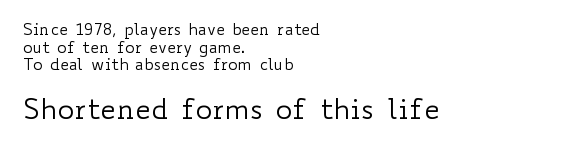
Q: Is the text bold? A: No.
Q: Is the text italic (slanted)? A: No, it is upright.
Q: Is the text underlined? A: No.
Q: How is the paragraph aligned? A: Left-aligned.
Q: Is the spacing between letters normal or unusually wide? A: Normal.
Q: Is the spacing between lines tight, normal or loose? A: Tight.
Q: Which block of text is set in a larger size, the first (top) or the second (bottom)? A: The second (bottom) one.
Q: Width (condensed, normal, or wide)? A: Wide.
Q: Stroke contrast? A: Low.
Q: x-height? A: Small.
Q: Monospaced? A: No.
